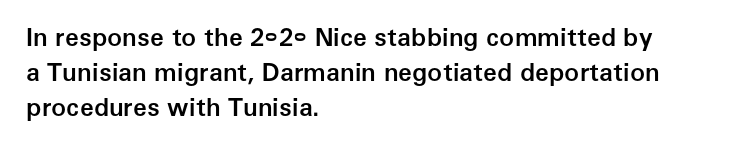
Notice how the passage keeps a crisp vertical edge on the left only. Ordinary non-slanted type is in use. Strokes here are thickened, but only to semibold level. Vertical spacing — default. The glyphs are unaccompanied by any horizontal stroke below them.
